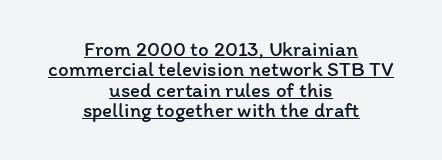
This is roman type, the default non-slanted kind. Where is the straight margin? There isn't one; the lines are centered. The face used here is rendered with its standard letterfit. The lettering is marked with a stroke running underneath it. Each new line begins almost immediately beneath the previous one. The weight tops out at a normal text grade.
